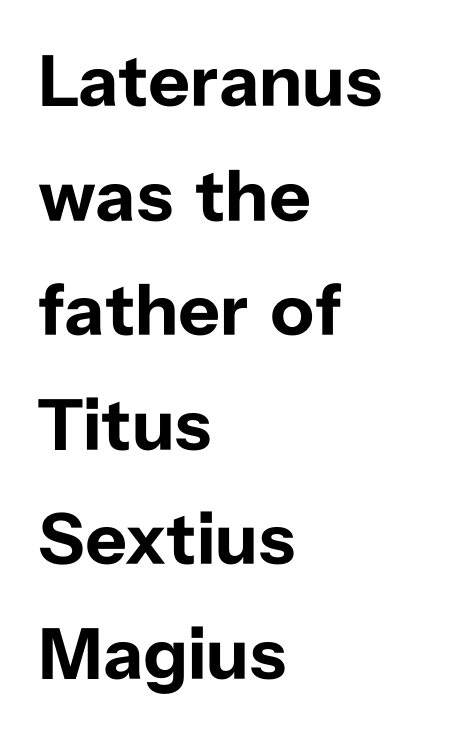
{"serif": "no", "italic": "no", "bold": "yes", "weight": "bold", "width": "normal", "stroke_contrast": "low", "x_height": "medium", "monospaced": "no", "underline": "no", "align": "left", "line_spacing": "normal", "line_spacing_ratio": 1.57, "letter_spacing": "normal", "letter_spacing_em": 0.0, "glyph_px": 73}
